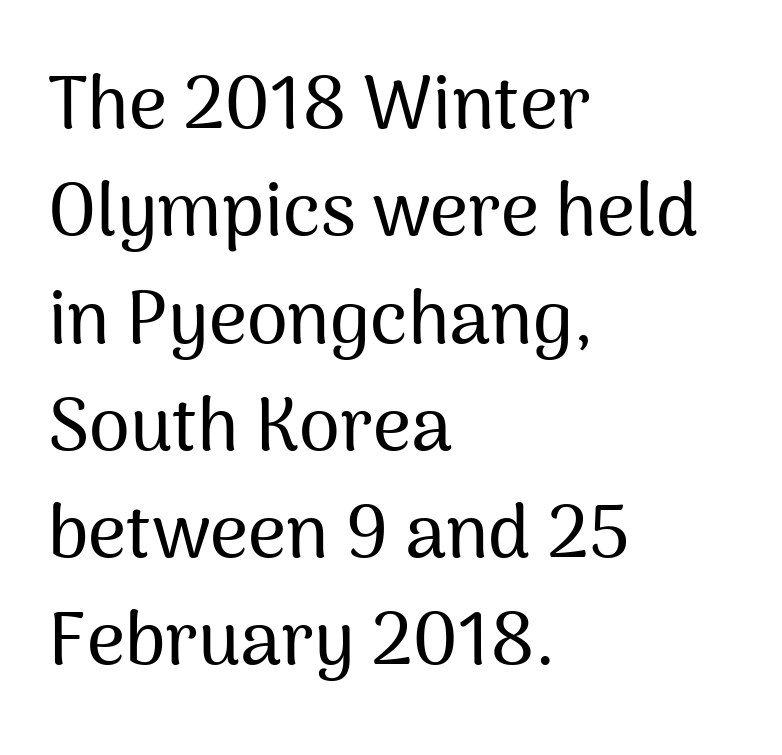
The passage shown is typeset with a sans-serif family. The gaps between neighbouring characters are ordinary and unremarkable. Descender tails drop into unmarked territory. Each line starts at the same left margin while the right side varies. A typesetter would call this proportional, since set widths differ per character. A typesetter would mark this as roman, not italic.
